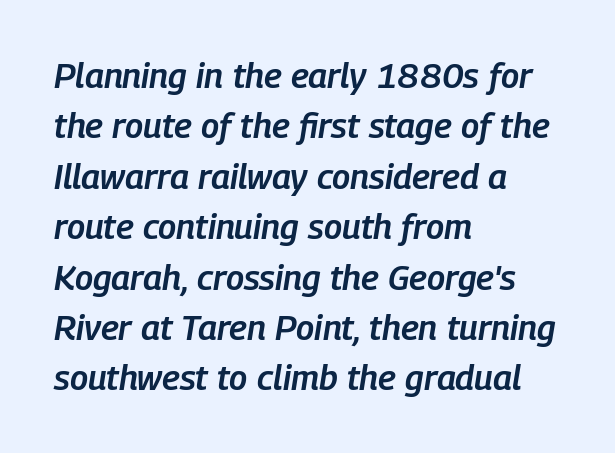
Line beginnings align vertically; line endings do not. Think of a printed novel: that variable character pitch is what you see here. No word sits above an underline. Look at the stroke-to-counter ratio: somewhat heavy, a semibold.
